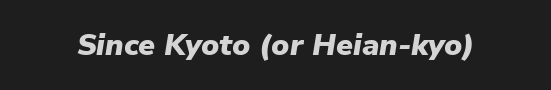
Q: Is the text bold? A: Yes.
Q: Is the text italic (slanted)? A: Yes, it leans right by about 9 degrees.
Q: Is the text underlined? A: No.
Q: Is the spacing between letters normal or unusually wide? A: Normal.
Q: Width (condensed, normal, or wide)? A: Normal.
Q: Stroke contrast? A: Low.
Q: x-height? A: Medium.
Q: Monospaced? A: No.
